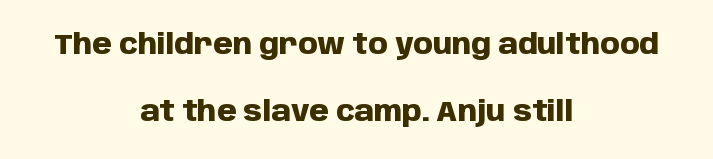
The image shows 28 px heavy sans-serif type, upright; set centered, loose line spacing (2.38x), normal letter spacing, not underlined; low stroke contrast and a large x-height.
